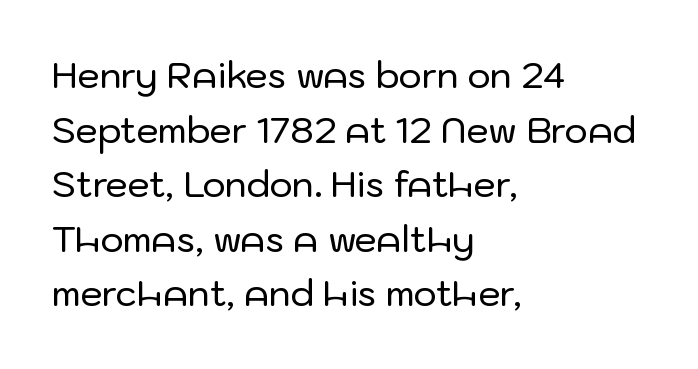
The image shows 35 px sans-serif type, upright; set left-aligned, normal line spacing (1.56x), normal letter spacing, not underlined; low stroke contrast and a medium x-height.
